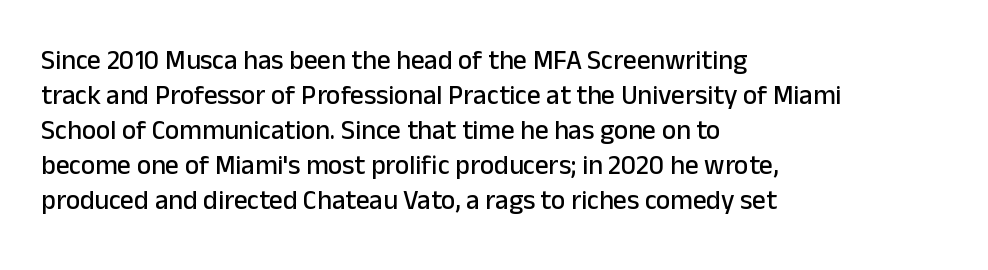
In CSS terms this would be text-align: left. Does the lettering tilt? It doesn't — this is upright. The strip under each line holds only bare page. Each word holds together tightly as a unit, with standard inter-letter gaps. These lines sit exactly where default settings would place them.
